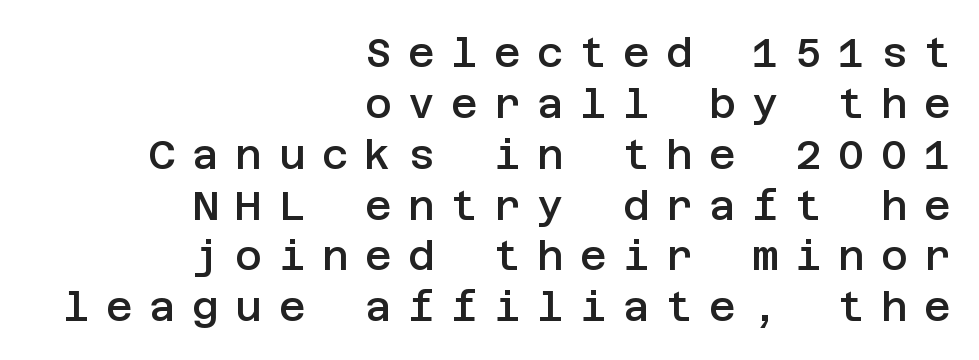
Tall strokes in this sample are plumb rather than angled. The strip under each line holds only bare page. The typesetter chose a ragged-left arrangement here. Words appear elongated and porous because spacing is wide. What weight is shown? A semibold, between regular and bold. The passage shown is typeset with a sans-serif family.
